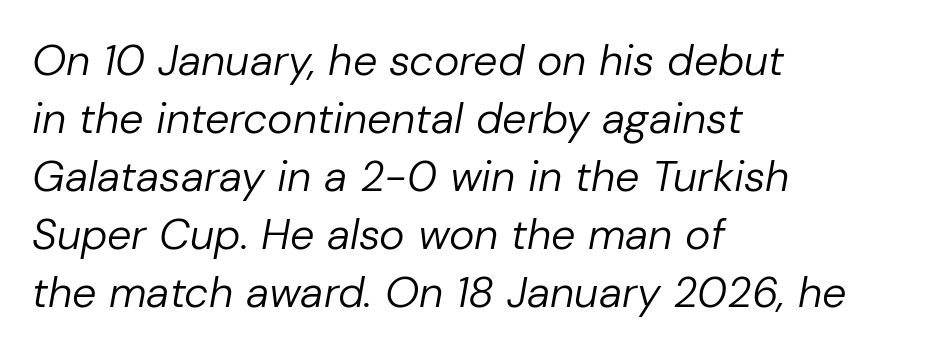
A typesetter would mark this as italic. The words here are not underlined. Do the characters align in a grid? No, the font is proportional. Vertical stems look standard width or narrower in stroke.
